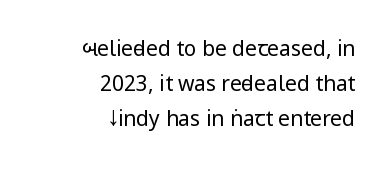
{"italic": "no", "bold": "no", "underline": "no", "align": "right", "line_spacing": "normal", "line_spacing_ratio": 1.66, "letter_spacing": "normal", "letter_spacing_em": 0.0, "glyph_px": 21}
